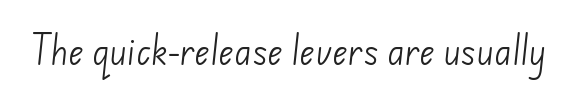
{"serif": "no", "bold": "no", "weight": "light", "width": "normal", "stroke_contrast": "low", "x_height": "small", "monospaced": "no", "underline": "no", "letter_spacing": "normal", "letter_spacing_em": 0.0, "glyph_px": 33}
